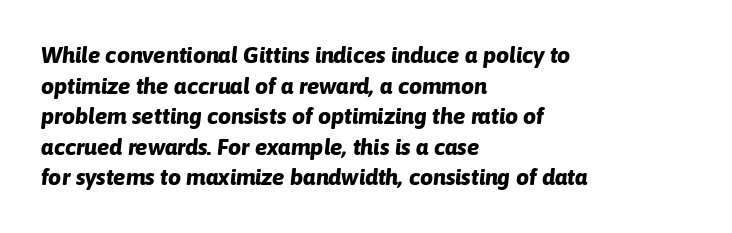
Q: Is the text bold? A: Yes.
Q: Is the text italic (slanted)? A: Yes, it leans right by about 6 degrees.
Q: Is the text underlined? A: No.
Q: How is the paragraph aligned? A: Left-aligned.
Q: Is the spacing between letters normal or unusually wide? A: Normal.
Q: Is the spacing between lines tight, normal or loose? A: Normal.
